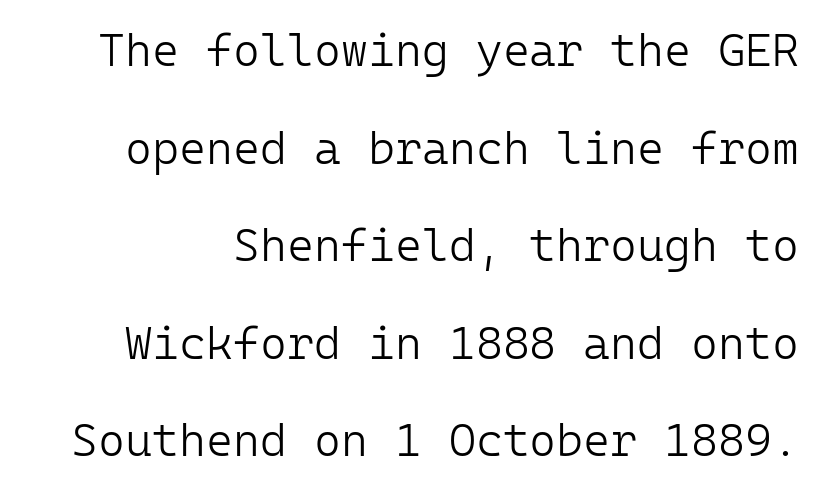
Q: Is the text bold? A: No.
Q: Is the text italic (slanted)? A: No, it is upright.
Q: Is the typeface a serif or a sans-serif typeface? A: Sans-serif.
Q: Is the text underlined? A: No.
Q: Is the spacing between letters normal or unusually wide? A: Normal.
Q: Is the spacing between lines tight, normal or loose? A: Loose.
Q: Width (condensed, normal, or wide)? A: Normal.
Q: Stroke contrast? A: Low.
Q: x-height? A: Medium.
Q: Monospaced? A: Yes.
